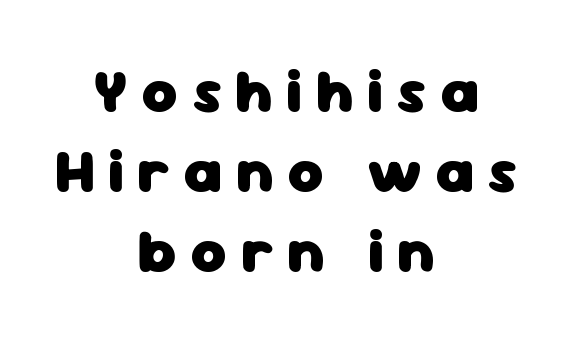
The image shows 61 px heavy sans-serif type, upright; set centered, normal line spacing (1.31x), unusually wide letter spacing (+0.22 em), not underlined; low stroke contrast and a medium x-height.
